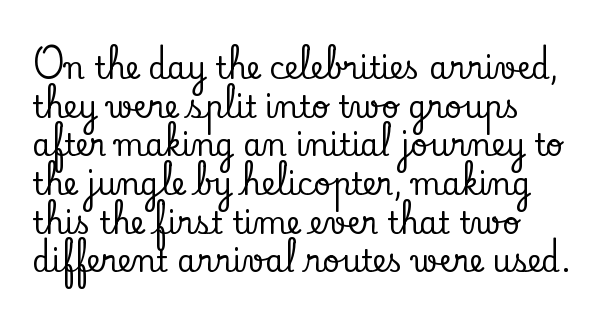
These lines are rendered in a variable-pitch font. Summary of vertical rhythm: regular, with standard interline spacing. Standard letterfit; no display-style spreading of the glyphs. Unmarked baselines from the first word to the last. Observe the serifs anchoring each vertical stroke in this sample.
